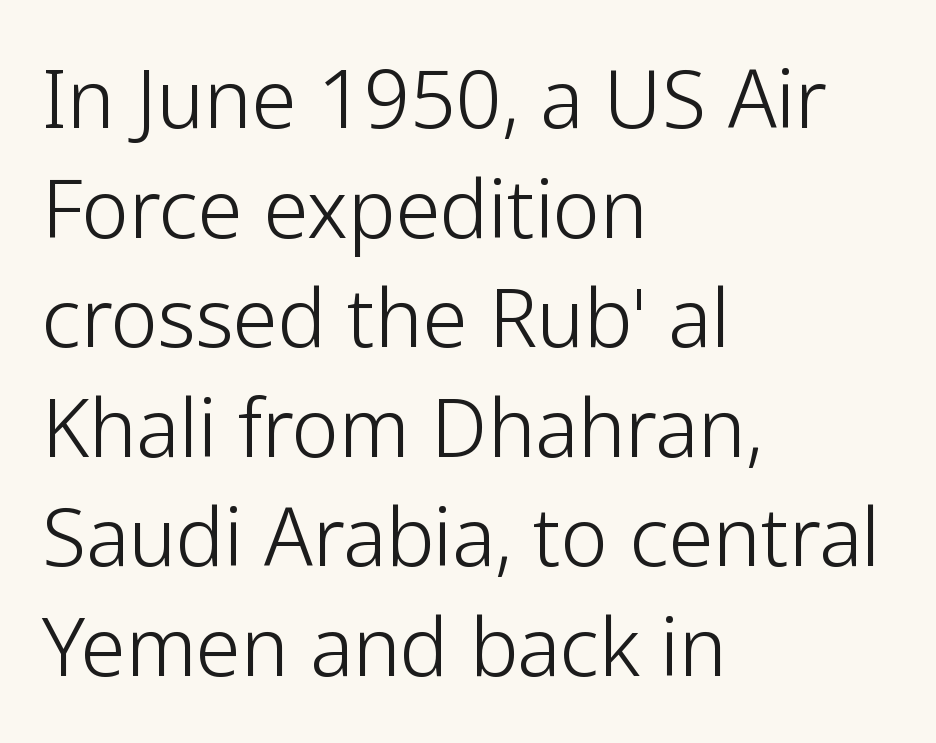
Think of a printed novel: that variable character pitch is what you see here. Where is the straight margin? On the left. Between one letter and the next there's only the usual sliver of space. Does the lettering tilt? It doesn't — this is upright.
